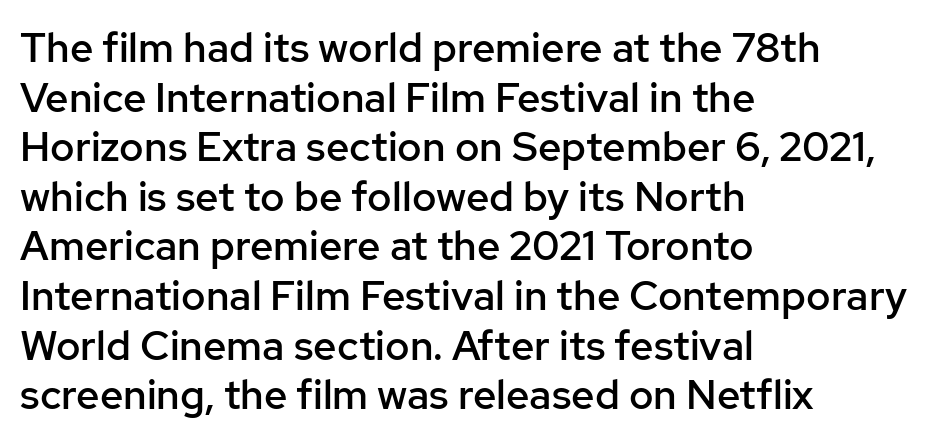
{"serif": "no", "italic": "no", "bold": "semi", "weight": "semibold", "width": "normal", "stroke_contrast": "low", "x_height": "medium", "monospaced": "no", "underline": "no", "align": "left", "line_spacing_ratio": 1.21, "letter_spacing": "normal", "letter_spacing_em": 0.0, "glyph_px": 41}
